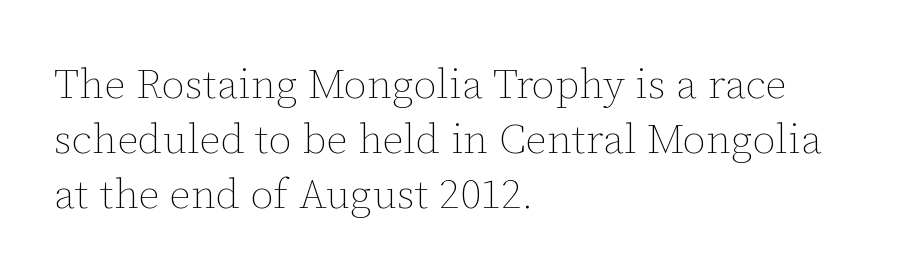
The rendering uses natural spacing where letterforms have individual widths. Posture: upright roman. What's the leading like? Ordinary, nothing unusual. A student would call this left alignment; a typographer would say flush left, rag right. Compared with typical body copy, the letter spacing here is the same. Rule under the text: the space is simply empty.
